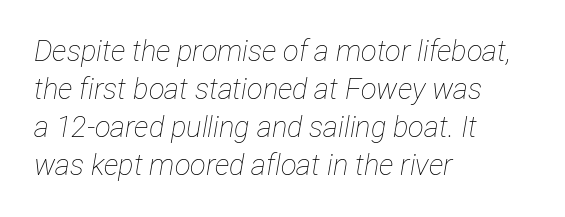
Q: Is the text bold? A: No.
Q: Is the text italic (slanted)? A: Yes, it leans right by about 12 degrees.
Q: Is the text underlined? A: No.
Q: How is the paragraph aligned? A: Left-aligned.
Q: Is the spacing between letters normal or unusually wide? A: Normal.
Q: Is the spacing between lines tight, normal or loose? A: Normal.
Q: Width (condensed, normal, or wide)? A: Condensed.
Q: Stroke contrast? A: Low.
Q: x-height? A: Medium.
Q: Monospaced? A: No.
